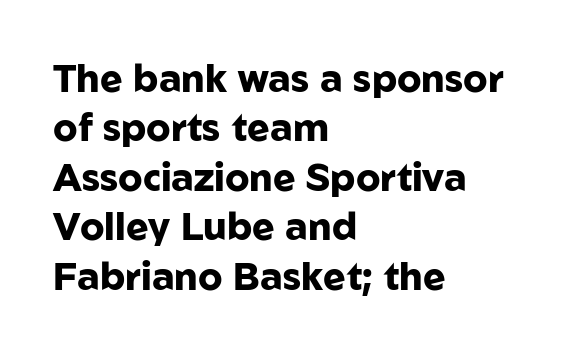
Q: Is the text bold? A: Yes.
Q: Is the text italic (slanted)? A: No, it is upright.
Q: Is the typeface a serif or a sans-serif typeface? A: Sans-serif.
Q: Is the text underlined? A: No.
Q: How is the paragraph aligned? A: Left-aligned.
Q: Is the spacing between letters normal or unusually wide? A: Normal.
Q: Is the spacing between lines tight, normal or loose? A: Normal.
Q: Width (condensed, normal, or wide)? A: Normal.
Q: Stroke contrast? A: Low.
Q: x-height? A: Medium.
Q: Monospaced? A: No.
